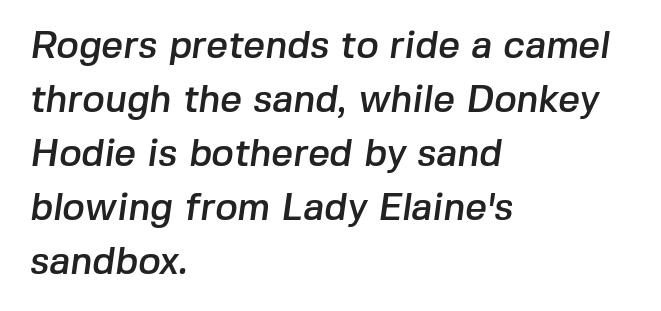
Q: Is the typeface a serif or a sans-serif typeface? A: Sans-serif.
Q: Is the text underlined? A: No.
Q: How is the paragraph aligned? A: Left-aligned.
Q: Is the spacing between letters normal or unusually wide? A: Normal.
Q: Is the spacing between lines tight, normal or loose? A: Normal.
Q: Width (condensed, normal, or wide)? A: Normal.
Q: Stroke contrast? A: Low.
Q: x-height? A: Medium.
Q: Monospaced? A: No.
